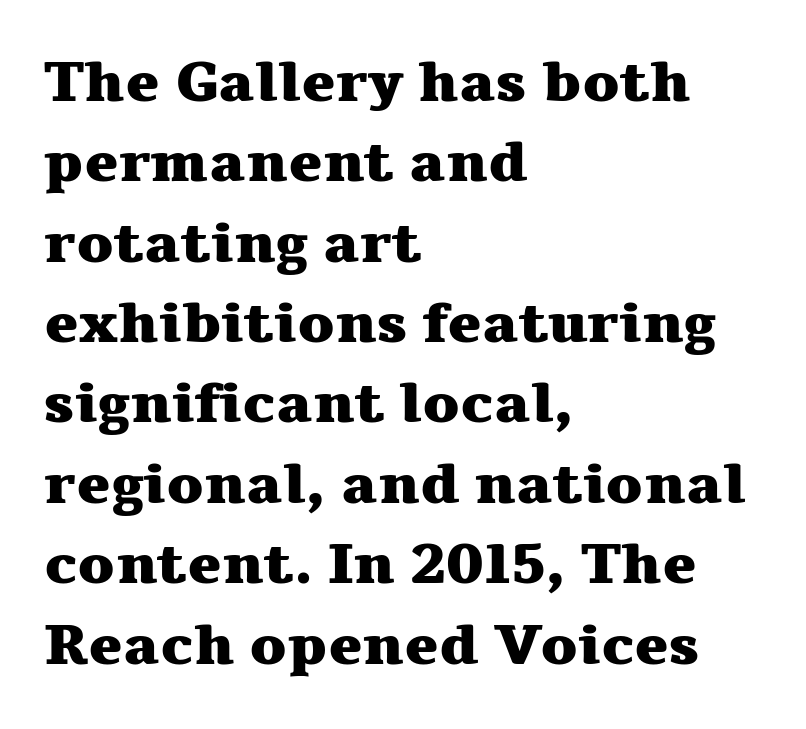
The image shows 57 px heavy, wide serif type, upright; set left-aligned, normal line spacing (1.41x), normal letter spacing, not underlined; medium stroke contrast and a medium x-height.
